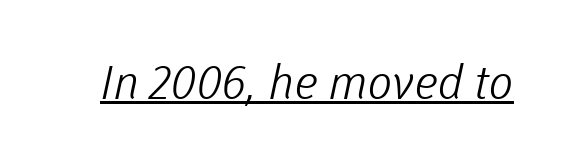
Q: Is the text bold? A: No.
Q: Is the typeface a serif or a sans-serif typeface? A: Sans-serif.
Q: Is the text underlined? A: Yes.
Q: Is the spacing between letters normal or unusually wide? A: Normal.
Q: Width (condensed, normal, or wide)? A: Normal.
Q: Stroke contrast? A: Low.
Q: x-height? A: Medium.
Q: Monospaced? A: No.
